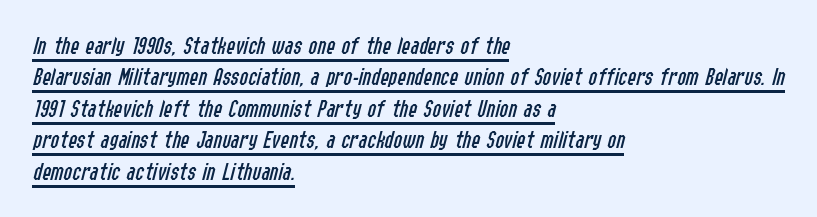
{"italic": "yes", "lean": "right", "slant_degrees": 14, "bold": "no", "underline": "yes", "align": "left", "line_spacing_ratio": 1.21, "letter_spacing": "normal", "letter_spacing_em": 0.0, "glyph_px": 26}
